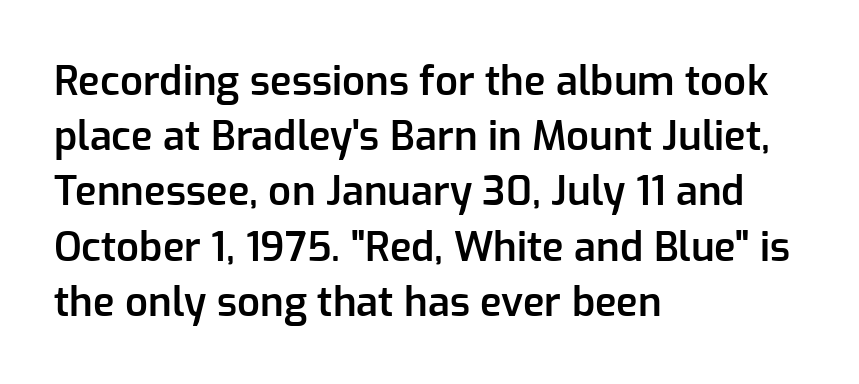
The image shows 40 px semibold sans-serif type, upright; set left-aligned, normal line spacing (1.38x), normal letter spacing, not underlined; low stroke contrast and a medium x-height.
